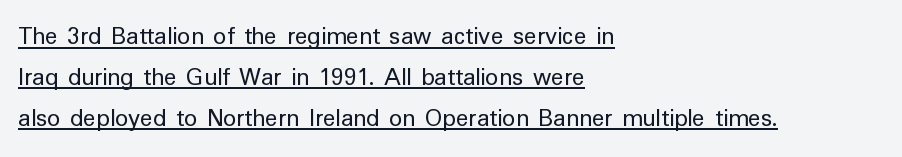
The lettering stays uniformly vertical, giving the passage a roman look. In designer terms, the underline attribute is active on this setting. Unbolded letterforms with no extra heft. If you drew a ruler down the left edge, every line would touch it. The passage shown stacks its lines at a standard gap. Tracking value appears to be zero — textbook default spacing.
